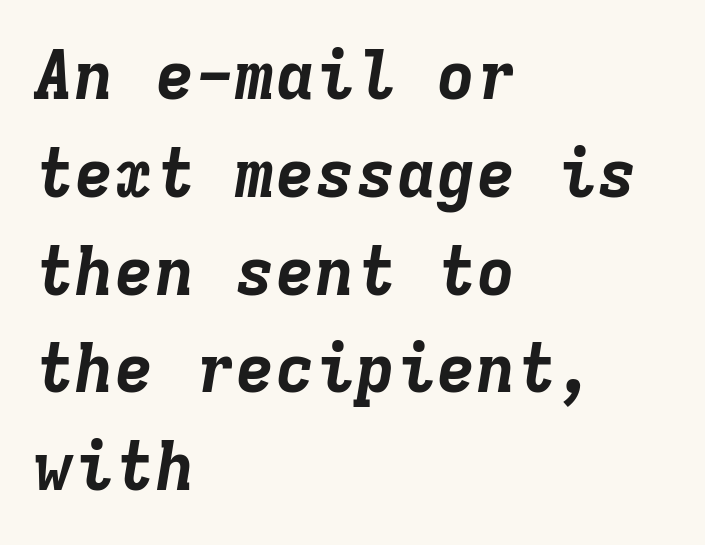
{"italic": "yes", "lean": "right", "slant_degrees": 9, "bold": "yes", "weight": "bold", "width": "normal", "stroke_contrast": "low", "x_height": "medium", "monospaced": "yes", "underline": "no", "align": "left", "line_spacing": "normal", "line_spacing_ratio": 1.46, "letter_spacing": "normal", "letter_spacing_em": 0.0, "glyph_px": 67}
